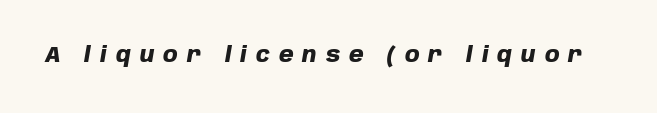
The image shows 21 px bold type, italic (leaning right); set unusually wide letter spacing (+0.43 em), not underlined.
